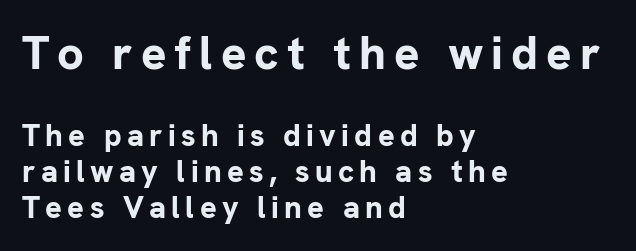
{"serif": "no", "italic": "no", "bold": "yes", "weight": "bold", "width": "normal", "stroke_contrast": "low", "x_height": "medium", "monospaced": "no", "underline": "no", "align": "left", "line_spacing_ratio": 1.17, "larger_block": "first", "size_ratio": 1.52, "glyph_px": 47}
